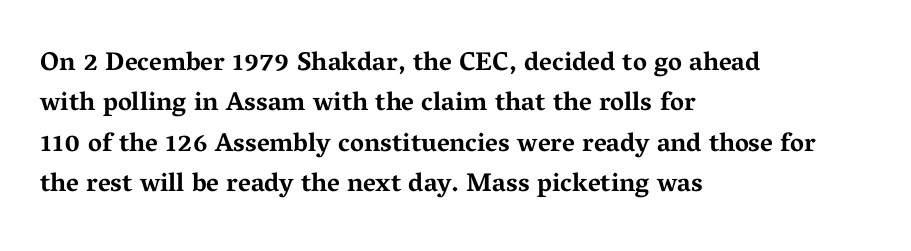
Q: Is the text bold? A: Yes.
Q: Is the text italic (slanted)? A: No, it is upright.
Q: Is the text underlined? A: No.
Q: How is the paragraph aligned? A: Left-aligned.
Q: Is the spacing between letters normal or unusually wide? A: Normal.
Q: Is the spacing between lines tight, normal or loose? A: Normal.
